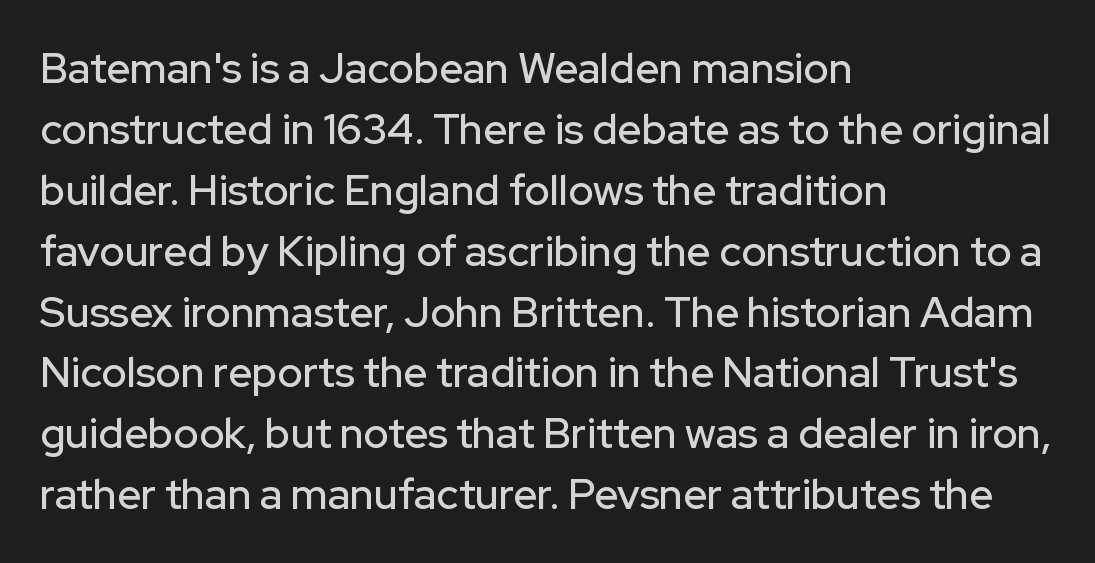
The image shows 42 px sans-serif type, upright; set left-aligned, normal line spacing (1.45x), normal letter spacing, not underlined; low stroke contrast and a medium x-height.
